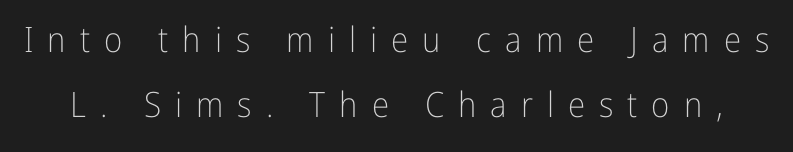
The characters are drawn with everyday or finer stroke widths. The space directly below the letters is spotless. The axis of the letterforms is exactly vertical. Here the designer chose a conventional face with non-uniform glyph widths. What stands out about the letter spacing? Its width — letters are far apart. This rendering employs a face without finishing strokes, i.e., a sans-serif.
